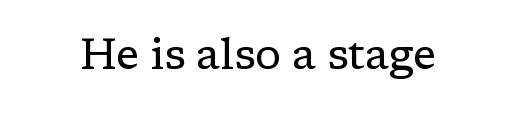
Q: Is the text bold? A: No.
Q: Is the text italic (slanted)? A: No, it is upright.
Q: Is the typeface a serif or a sans-serif typeface? A: Serif.
Q: Is the text underlined? A: No.
Q: Is the spacing between letters normal or unusually wide? A: Normal.
Q: Width (condensed, normal, or wide)? A: Normal.
Q: Stroke contrast? A: Low.
Q: x-height? A: Medium.
Q: Monospaced? A: No.
